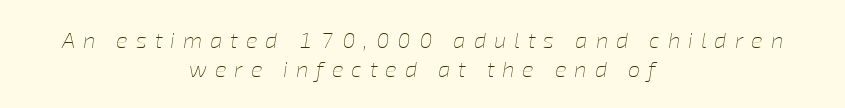
{"italic": "yes", "lean": "right", "slant_degrees": 8, "bold": "no", "underline": "no", "align": "center", "line_spacing": "normal", "line_spacing_ratio": 1.31, "letter_spacing": "wide", "letter_spacing_em": 0.36, "glyph_px": 22}
